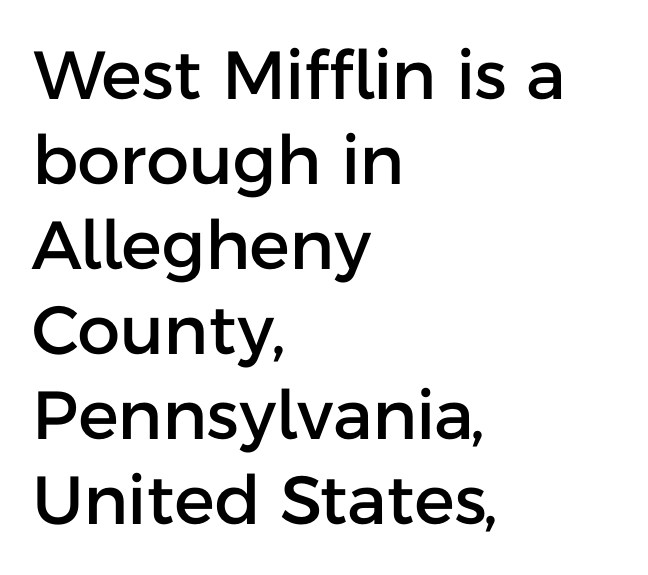
The image shows 68 px sans-serif type, upright; set left-aligned, normal line spacing (1.25x), normal letter spacing, not underlined; low stroke contrast and a medium x-height.
